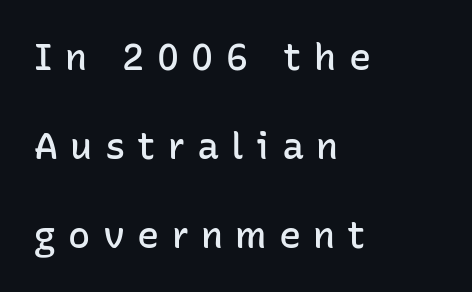
{"serif": "no", "italic": "no", "bold": "semi", "weight": "semibold", "width": "normal", "stroke_contrast": "low", "x_height": "medium", "monospaced": "no", "underline": "no", "align": "left", "line_spacing": "loose", "line_spacing_ratio": 2.4, "letter_spacing": "wide", "letter_spacing_em": 0.33, "glyph_px": 37}
